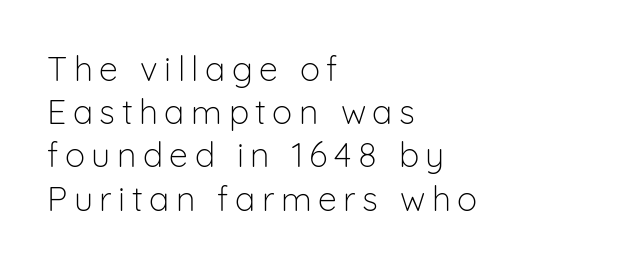
Weight: in the light-to-regular range. A typesetter would mark this as roman, not italic. A clean baseline with only descenders dipping below it. A typesetter would call this proportional, since set widths differ per character. The lines in this sample share a left origin and differ only in where they stop.
